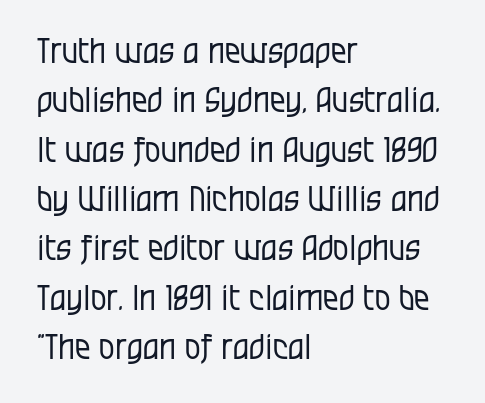
Q: Is the text bold? A: No.
Q: Is the text italic (slanted)? A: No, it is upright.
Q: Is the typeface a serif or a sans-serif typeface? A: Sans-serif.
Q: Is the text underlined? A: No.
Q: How is the paragraph aligned? A: Left-aligned.
Q: Is the spacing between letters normal or unusually wide? A: Normal.
Q: Is the spacing between lines tight, normal or loose? A: Normal.
Q: Width (condensed, normal, or wide)? A: Condensed.
Q: Stroke contrast? A: Low.
Q: x-height? A: Large.
Q: Monospaced? A: No.
